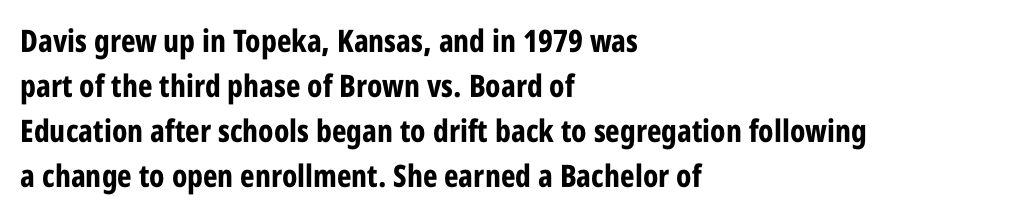
{"serif": "no", "italic": "no", "bold": "yes", "weight": "bold", "width": "condensed", "stroke_contrast": "low", "x_height": "large", "monospaced": "no", "underline": "no", "align": "left", "line_spacing": "normal", "line_spacing_ratio": 1.45, "letter_spacing": "normal", "letter_spacing_em": 0.0, "glyph_px": 31}
